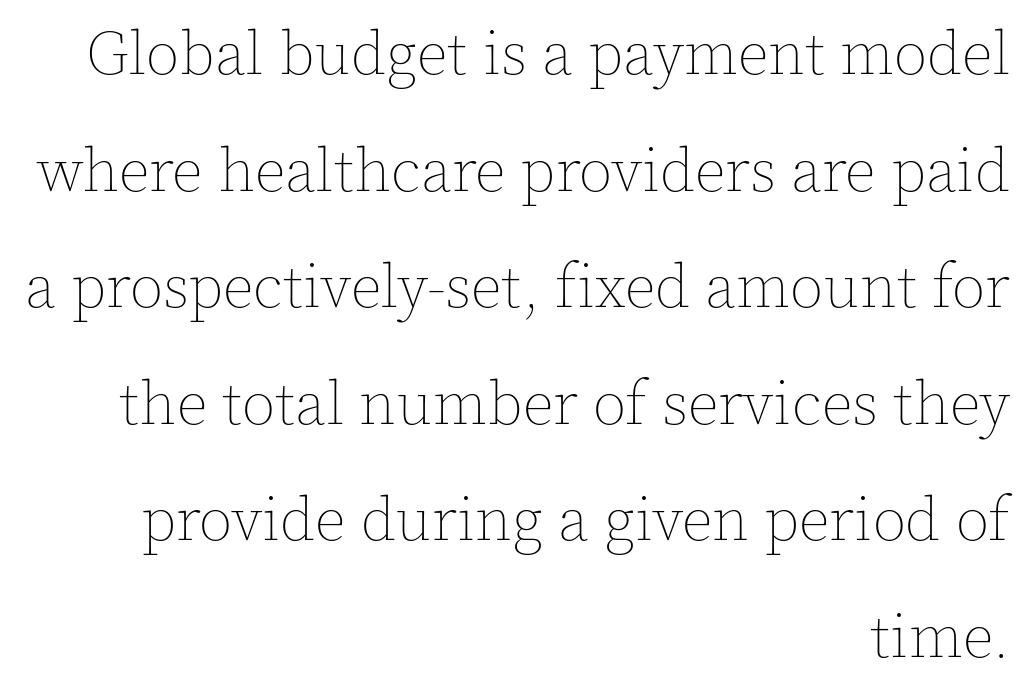
Q: Is the text bold? A: No.
Q: Is the text italic (slanted)? A: No, it is upright.
Q: Is the text underlined? A: No.
Q: How is the paragraph aligned? A: Right-aligned.
Q: Is the spacing between letters normal or unusually wide? A: Normal.
Q: Is the spacing between lines tight, normal or loose? A: Loose.
Q: Width (condensed, normal, or wide)? A: Normal.
Q: x-height? A: Medium.
Q: Monospaced? A: No.
